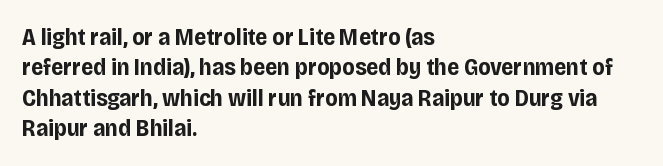
{"italic": "no", "bold": "yes", "underline": "no", "align": "left", "line_spacing": "normal", "line_spacing_ratio": 1.27, "letter_spacing": "normal", "letter_spacing_em": 0.0, "glyph_px": 24}
